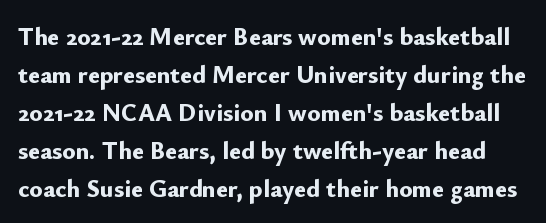
Q: Is the text bold? A: Yes.
Q: Is the text italic (slanted)? A: No, it is upright.
Q: Is the text underlined? A: No.
Q: Is the spacing between letters normal or unusually wide? A: Normal.
Q: Is the spacing between lines tight, normal or loose? A: Normal.
